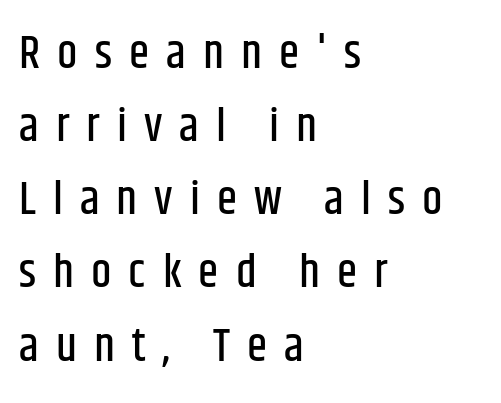
It's the straight-up-and-down kind of type. One-word summary of the alignment: left. The area under the type is left untouched. The block of text has a typical density, with ordinary space between rows. The rendering inserts visible extra space after every character. Do the characters align in a grid? No, the font is proportional.
